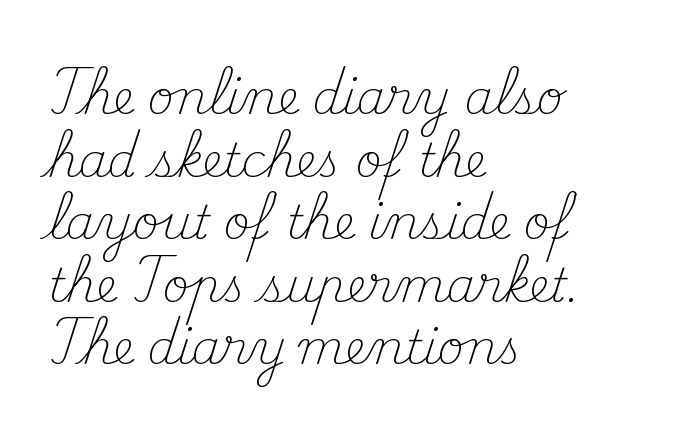
The vertical gap from one line to the next is medium. Descenders hang freely into open space. The cut favours lightness, reaching ordinary text weight at its darkest.
